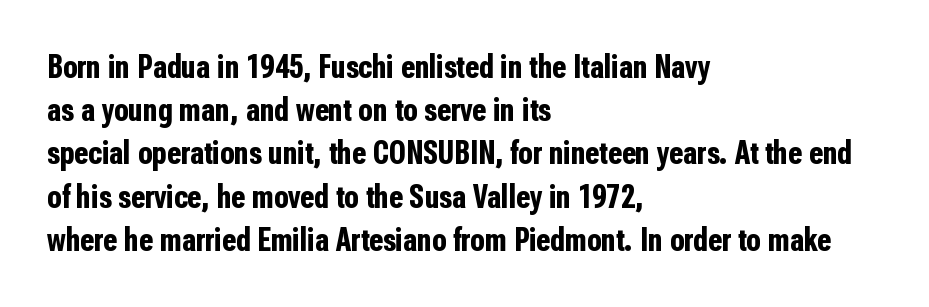
Regular leading. Examine the stroke ends and you'll find no serifs. Horizontal alignment here is leftward, the default for most running prose. How are the letters spaced? Ordinarily, with no added tracking. These lines are rendered in a variable-pitch font. Only glyphs here, with clear space below each row.
